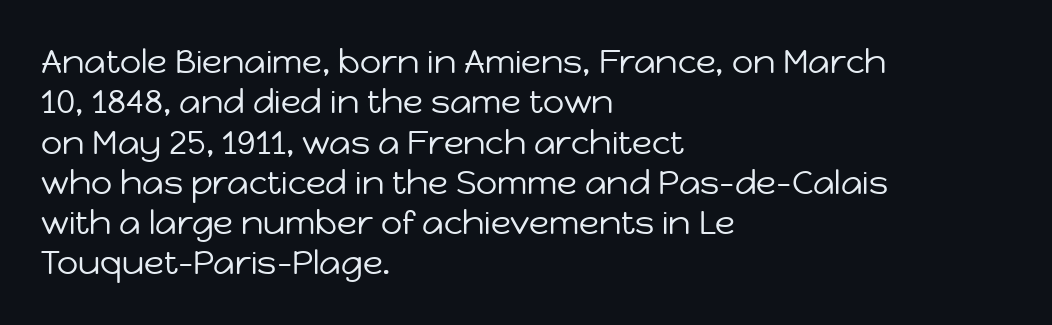
{"serif": "no", "italic": "no", "bold": "no", "weight": "regular", "width": "normal", "stroke_contrast": "low", "x_height": "medium", "monospaced": "no", "underline": "no", "align": "left", "line_spacing_ratio": 1.22, "letter_spacing": "normal", "letter_spacing_em": 0.0, "glyph_px": 33}
